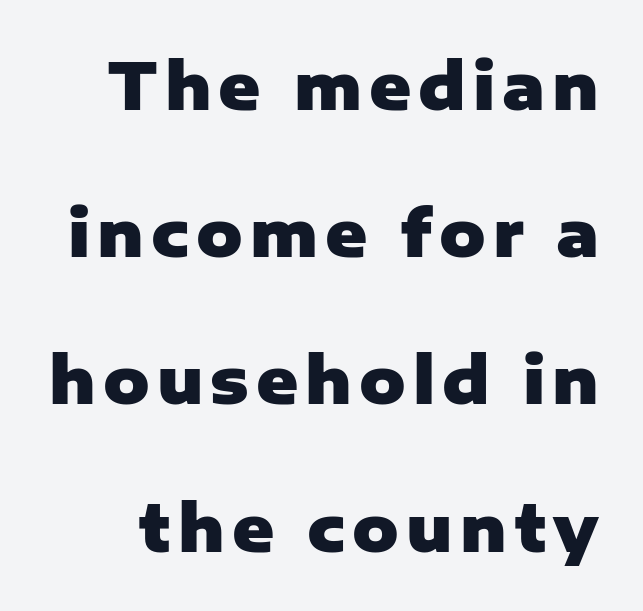
The image shows 64 px heavy sans-serif type, upright; set loose line spacing (2.3x), not underlined; low stroke contrast and a medium x-height.
